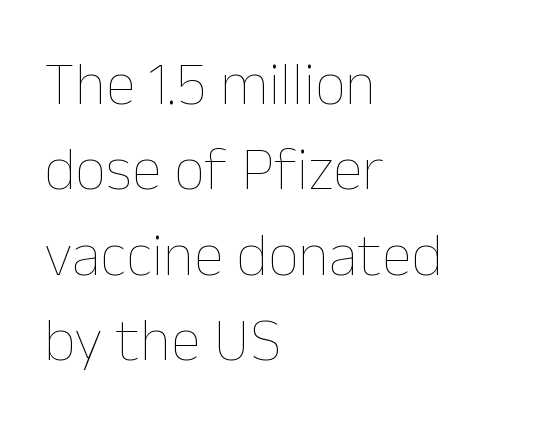
The image shows 61 px thin type, upright; set left-aligned, normal line spacing (1.4x), normal letter spacing, not underlined; low stroke contrast and a medium x-height.
